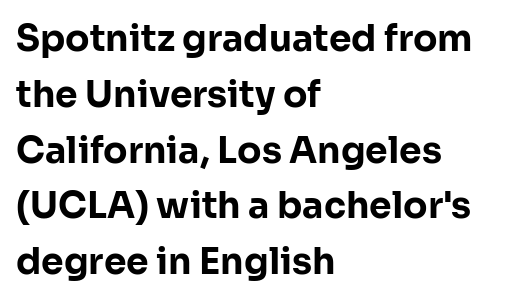
Decoration check: the copy has no underline. Ascenders rise straight up at ninety degrees. The text was rendered using a sans face with plain stroke endings. Each line starts at the same left margin while the right side varies.
